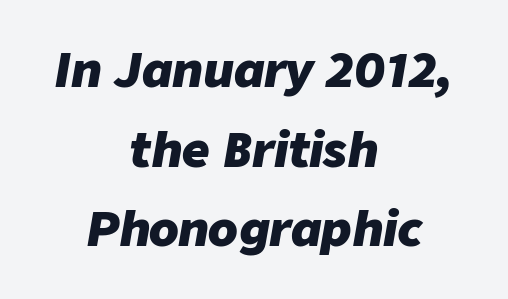
{"italic": "yes", "lean": "right", "slant_degrees": 9, "bold": "yes", "weight": "heavy", "width": "normal", "stroke_contrast": "low", "x_height": "medium", "monospaced": "no", "underline": "no", "align": "center", "line_spacing": "normal", "line_spacing_ratio": 1.66, "letter_spacing": "normal", "letter_spacing_em": 0.0, "glyph_px": 48}
